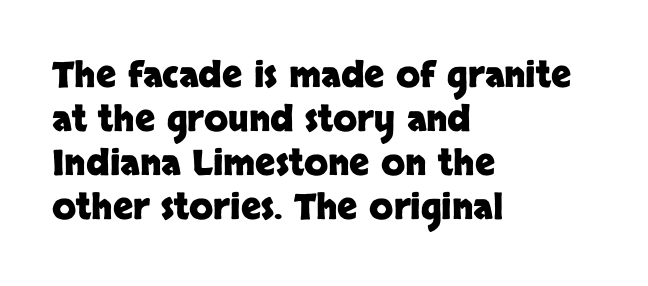
The image shows 35 px heavy sans-serif type, upright; set left-aligned, normal line spacing (1.26x), normal letter spacing, not underlined; low stroke contrast and a large x-height.
